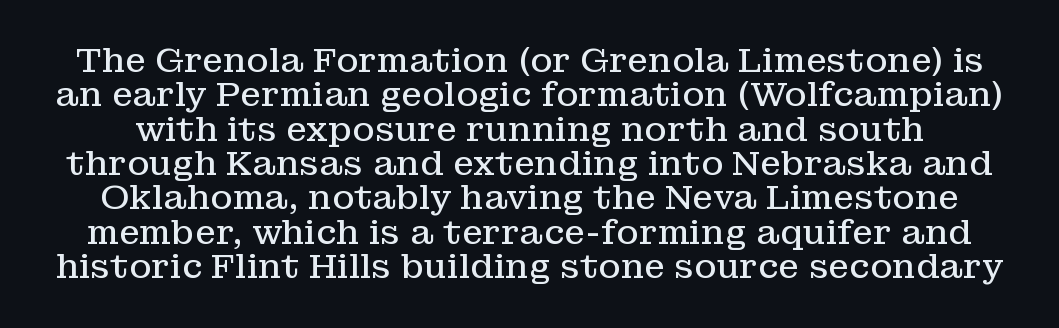
What stands out about the letter spacing? Nothing — it is the standard amount. Underlining? Definitely not there. How would I describe the line gaps? Narrow and economical. The type family on display is of the serif kind. A typesetter would call this proportional, since set widths differ per character.
